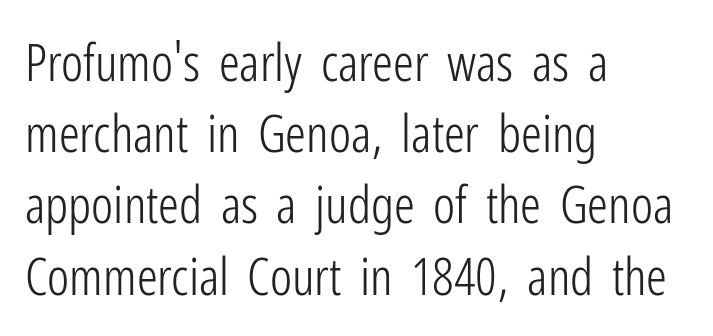
Q: Is the text bold? A: No.
Q: Is the text italic (slanted)? A: No, it is upright.
Q: Is the typeface a serif or a sans-serif typeface? A: Sans-serif.
Q: Is the text underlined? A: No.
Q: How is the paragraph aligned? A: Left-aligned.
Q: Is the spacing between letters normal or unusually wide? A: Normal.
Q: Is the spacing between lines tight, normal or loose? A: Normal.
Q: Width (condensed, normal, or wide)? A: Condensed.
Q: Stroke contrast? A: Low.
Q: x-height? A: Medium.
Q: Monospaced? A: No.
